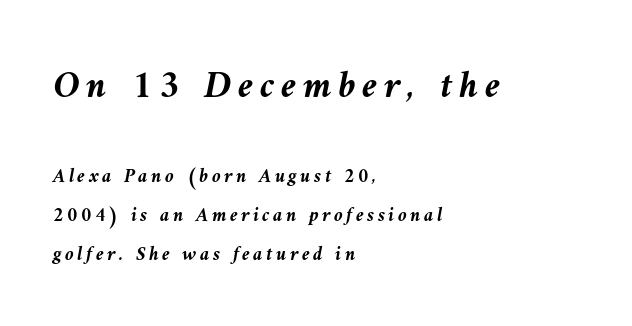
This is oblique type, the kind used for emphasis or titles. Loosely led — the rows are spread out. Does the copy run flush right? No — it runs flush left. Anything drawn beneath the words? Only blank space.
